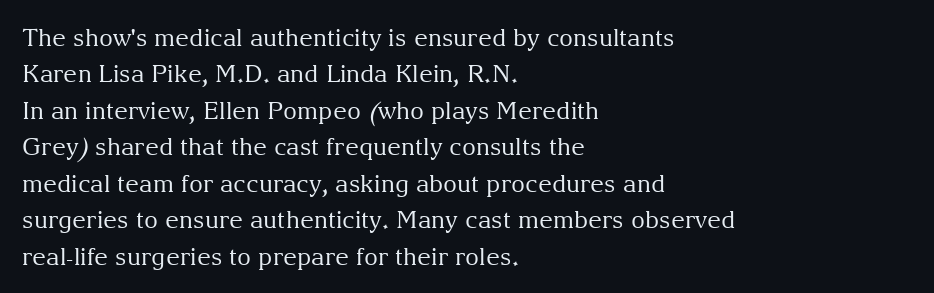
The image shows 24 px text type, upright; set left-aligned, normal line spacing (1.52x), normal letter spacing, not underlined.
